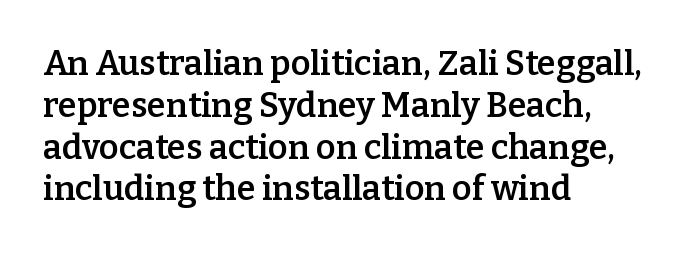
Q: Is the text bold? A: Semi-bold.
Q: Is the text italic (slanted)? A: No, it is upright.
Q: Is the typeface a serif or a sans-serif typeface? A: Serif.
Q: Is the text underlined? A: No.
Q: How is the paragraph aligned? A: Left-aligned.
Q: Is the spacing between letters normal or unusually wide? A: Normal.
Q: Width (condensed, normal, or wide)? A: Normal.
Q: Stroke contrast? A: Low.
Q: x-height? A: Medium.
Q: Monospaced? A: No.
